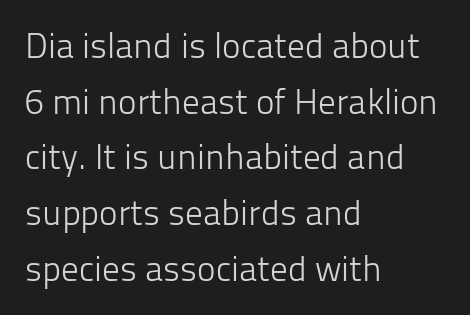
Check under the words: just untouched page. Stroke terminals: plain, sans-serif. Characters follow at the spacing the type designer built in. Stems here are at most as thick as an everyday book face.
